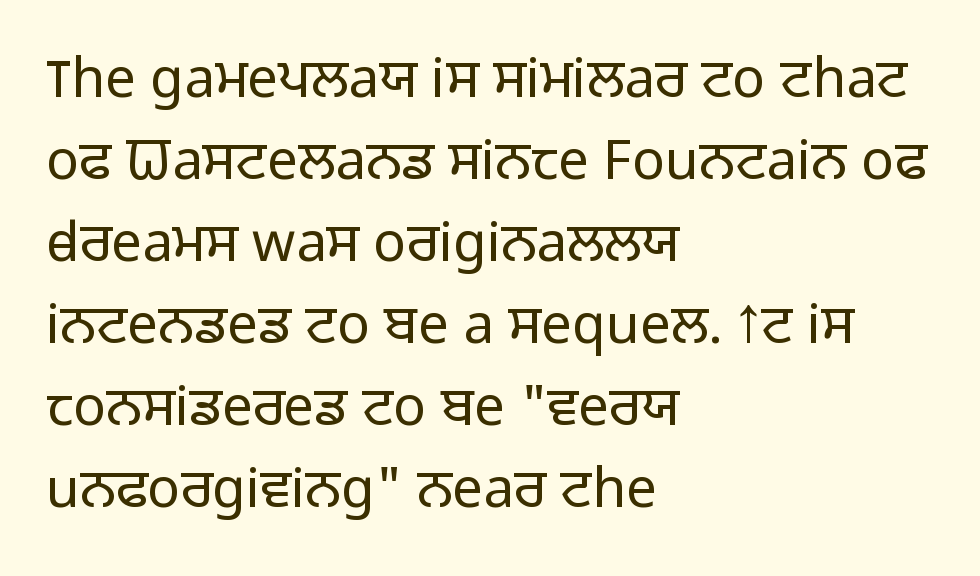
Type style note: lacks serifs. Standard letterfit; no display-style spreading of the glyphs. The space between consecutive lines is moderate. The passage shown is typed in a proportional face where columns would drift. The ragged edge is on the right, which tells us the setting is flush left.
